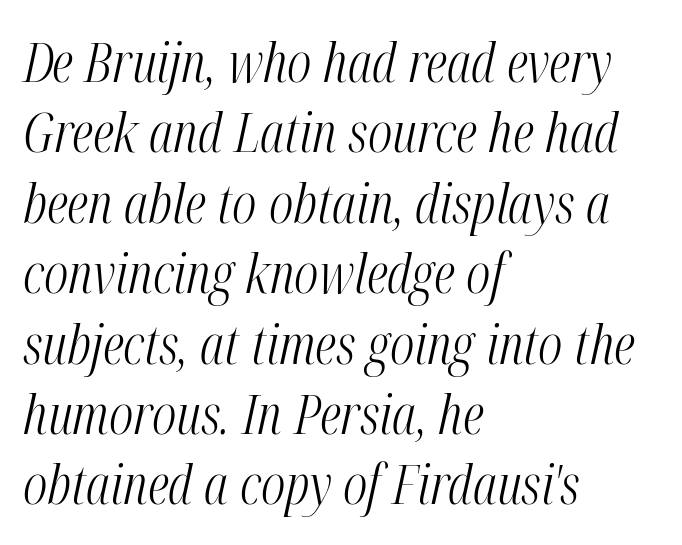
The image shows 55 px light, condensed type, italic (leaning right); set left-aligned, normal line spacing (1.28x), normal letter spacing, not underlined; medium stroke contrast and a medium x-height.
